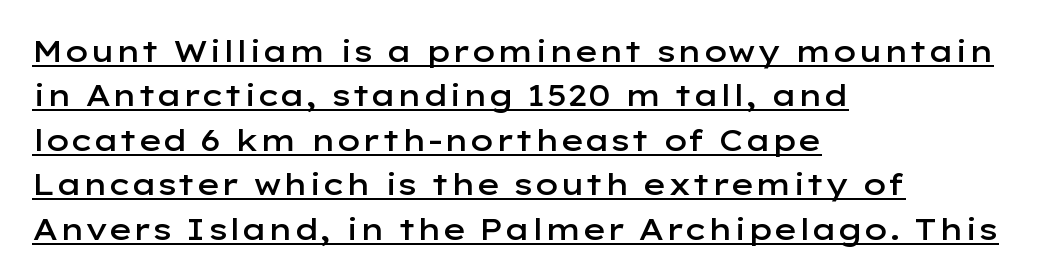
The image shows 30 px semibold, wide sans-serif type, upright; set left-aligned, normal line spacing (1.48x), normal letter spacing, underlined; low stroke contrast and a medium x-height.
